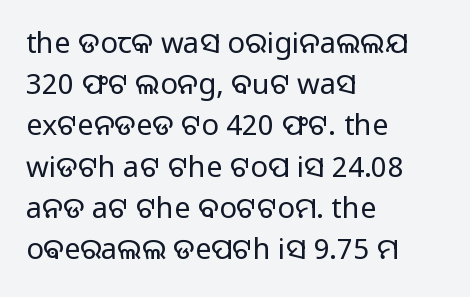
The image shows 29 px regular-weight sans-serif type, upright; set left-aligned, normal line spacing (1.42x), normal letter spacing, not underlined; low stroke contrast and a medium x-height.
